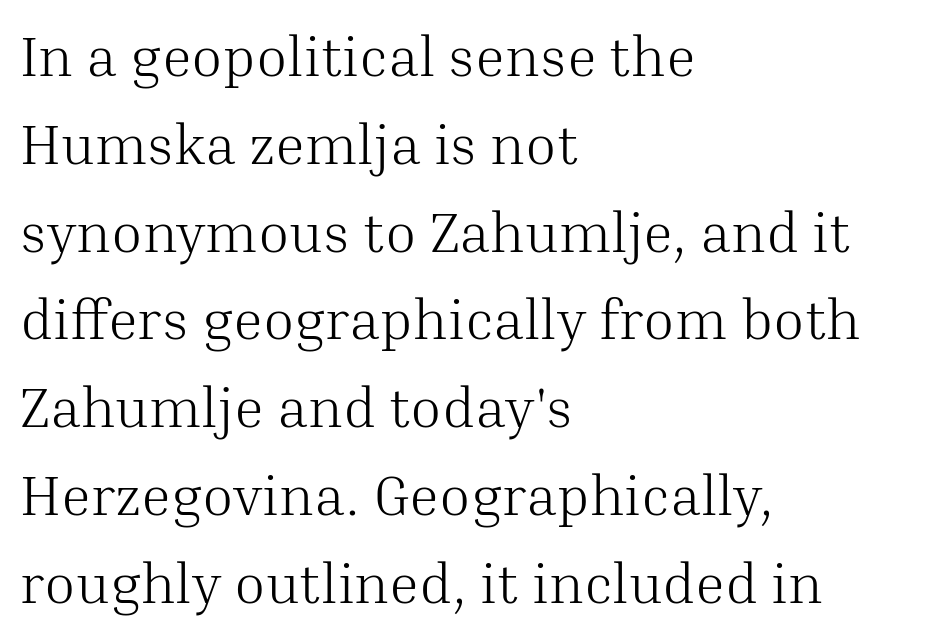
Q: Is the text bold? A: No.
Q: Is the text italic (slanted)? A: No, it is upright.
Q: Is the typeface a serif or a sans-serif typeface? A: Serif.
Q: Is the text underlined? A: No.
Q: How is the paragraph aligned? A: Left-aligned.
Q: Is the spacing between letters normal or unusually wide? A: Normal.
Q: Is the spacing between lines tight, normal or loose? A: Normal.
Q: Width (condensed, normal, or wide)? A: Normal.
Q: Stroke contrast? A: Medium.
Q: x-height? A: Medium.
Q: Monospaced? A: No.
